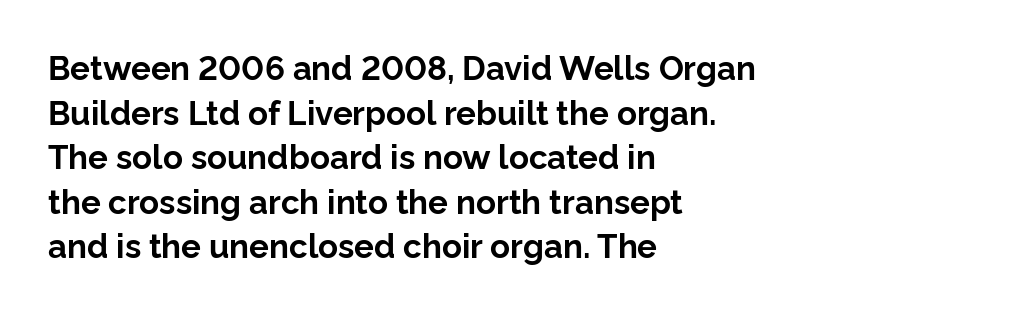
The image shows 33 px bold sans-serif type, upright; set left-aligned, normal line spacing (1.35x), normal letter spacing, not underlined; low stroke contrast and a medium x-height.
